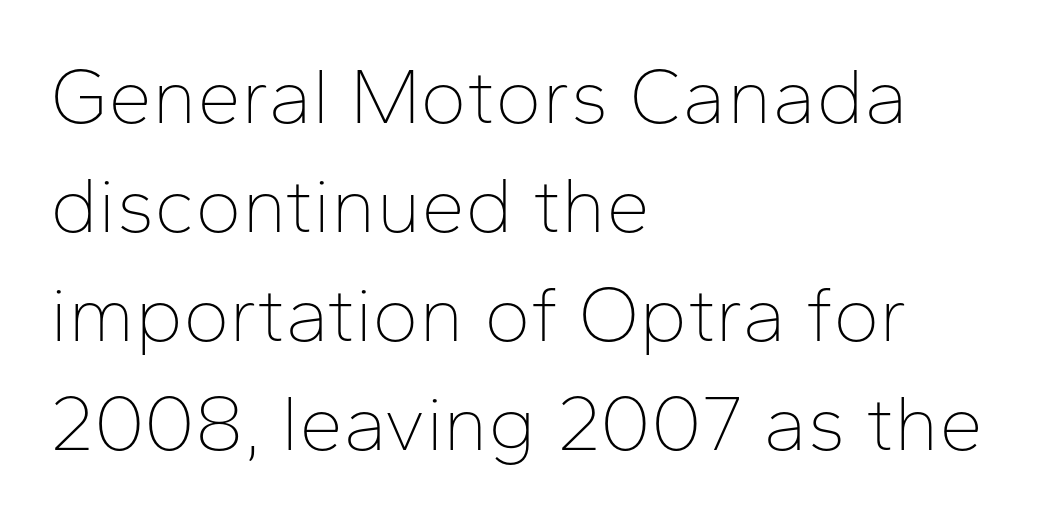
{"serif": "no", "italic": "no", "bold": "no", "weight": "thin", "width": "normal", "stroke_contrast": "low", "x_height": "medium", "monospaced": "no", "underline": "no", "align": "left", "line_spacing": "normal", "line_spacing_ratio": 1.38, "letter_spacing": "normal", "letter_spacing_em": 0.0, "glyph_px": 79}
